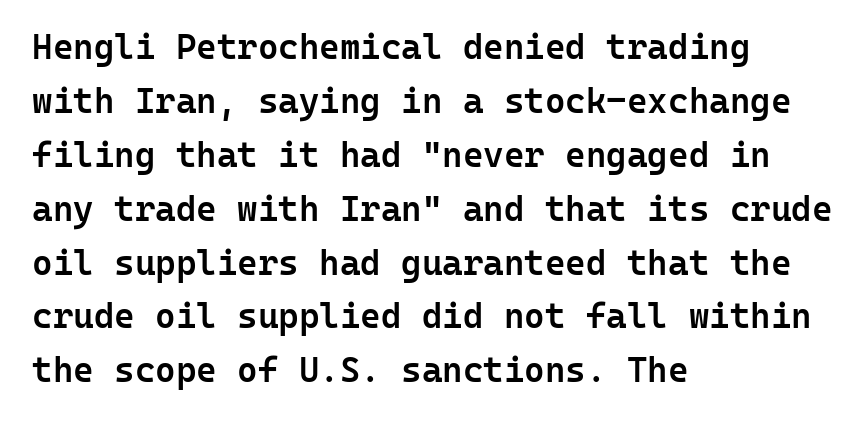
The image shows 35 px semibold sans-serif type, upright, monospaced; set left-aligned, normal line spacing (1.54x), normal letter spacing, not underlined; low stroke contrast and a medium x-height.
